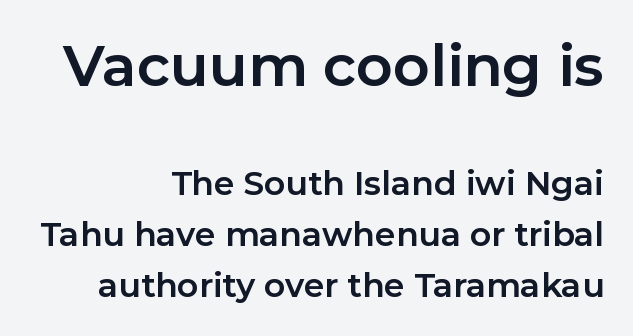
{"serif": "no", "italic": "no", "bold": "yes", "weight": "bold", "width": "normal", "stroke_contrast": "low", "x_height": "medium", "monospaced": "no", "underline": "no", "align": "right", "line_spacing": "normal", "line_spacing_ratio": 1.54, "letter_spacing": "normal", "letter_spacing_em": 0.0, "larger_block": "first", "size_ratio": 1.73, "glyph_px": 57}
